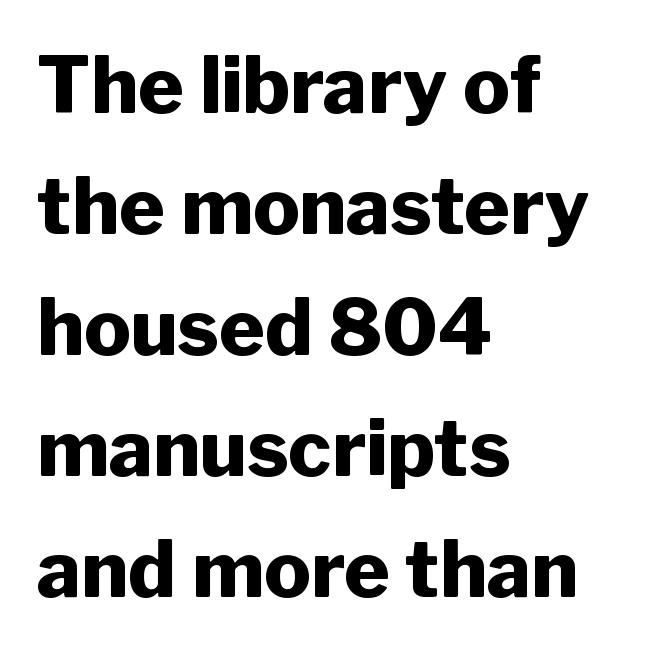
Words appear dense and cohesive because spacing is normal. The space beneath each line is pristine and unruled. How would I describe the line gaps? Plain and ordinary. Note the varied advance widths — an 'i' is clearly narrower than an 'm'. Plenty of ink on the page — the face is bold. Font category for this specimen: sans-serif.
